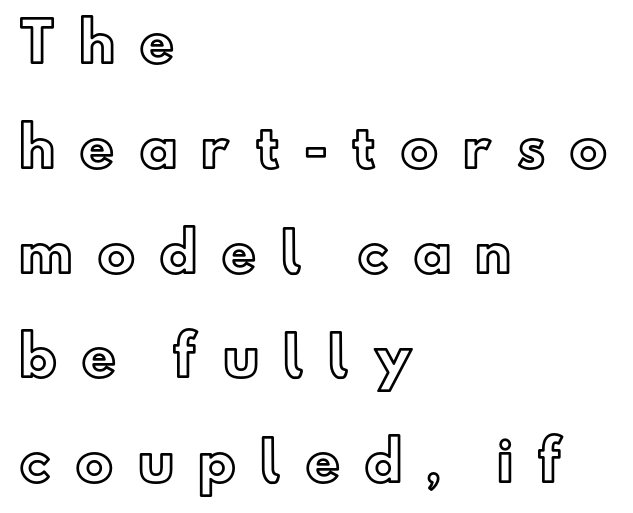
These lines were composed using upright roman letters. The leading is generous, giving the passage an open texture. The passage shown is not underscored anywhere. This sample uses expanded letter spacing, leaving extra air between glyphs. A student would call this left alignment; a typographer would say flush left, rag right.
